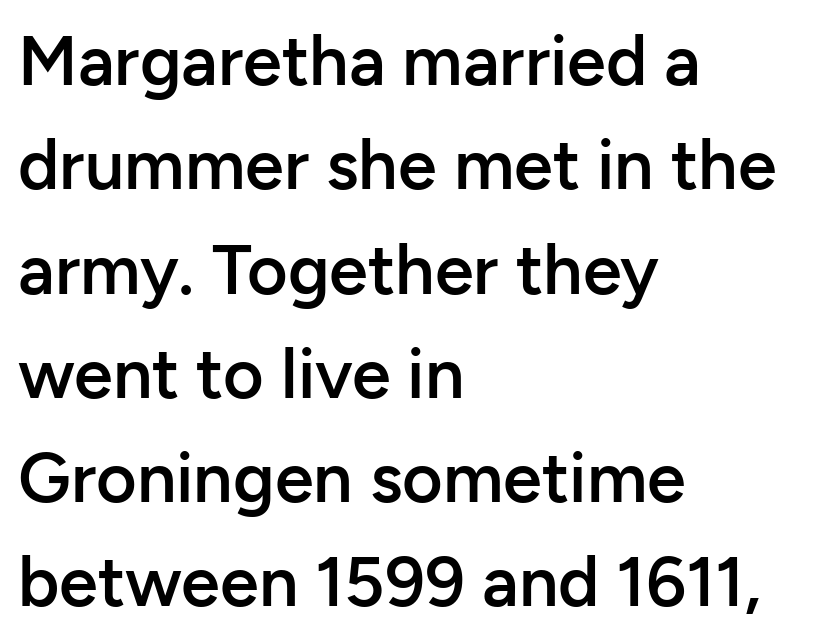
Q: Is the text bold? A: Semi-bold.
Q: Is the text italic (slanted)? A: No, it is upright.
Q: Is the typeface a serif or a sans-serif typeface? A: Sans-serif.
Q: Is the text underlined? A: No.
Q: How is the paragraph aligned? A: Left-aligned.
Q: Is the spacing between letters normal or unusually wide? A: Normal.
Q: Is the spacing between lines tight, normal or loose? A: Normal.
Q: Width (condensed, normal, or wide)? A: Normal.
Q: Stroke contrast? A: Low.
Q: x-height? A: Medium.
Q: Monospaced? A: No.
